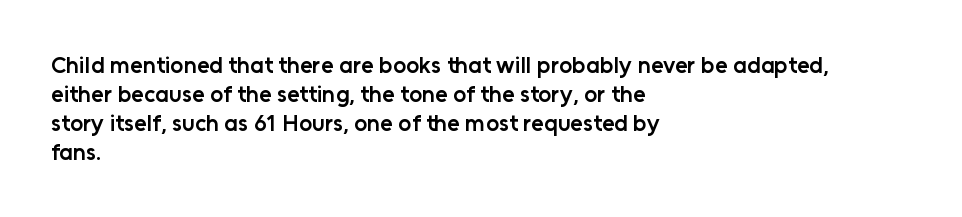
The image shows 23 px text type, upright; set left-aligned, normal line spacing (1.26x), normal letter spacing, not underlined.
